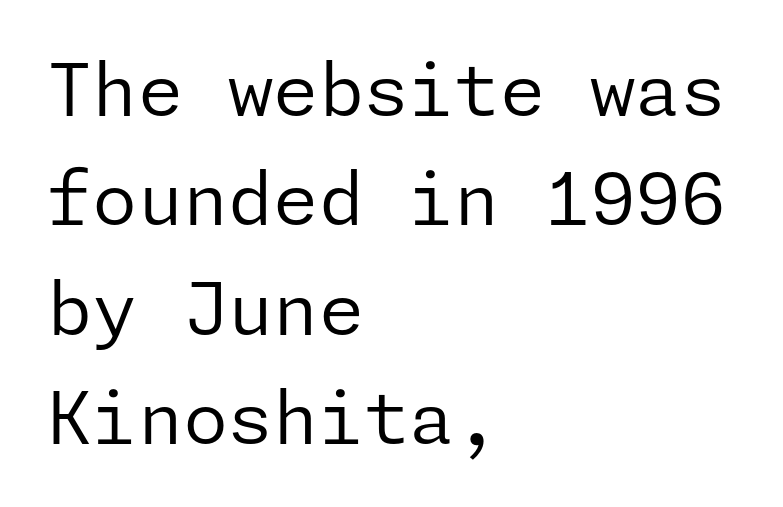
{"serif": "no", "italic": "no", "bold": "no", "weight": "regular", "width": "normal", "stroke_contrast": "low", "x_height": "medium", "underline": "no", "align": "left", "line_spacing": "normal", "line_spacing_ratio": 1.5, "letter_spacing": "normal", "letter_spacing_em": 0.0, "glyph_px": 73}
